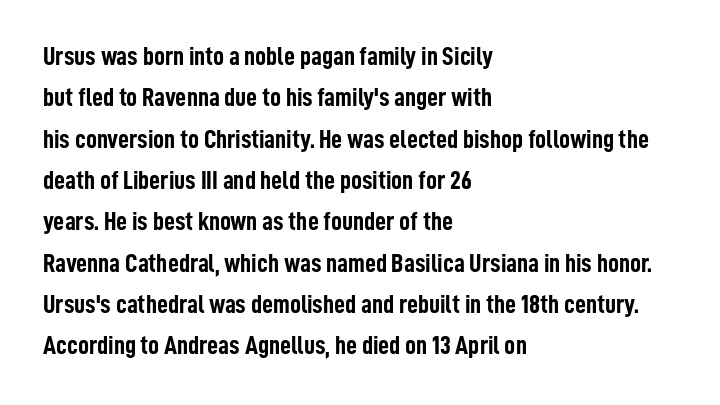
Q: Is the text bold? A: Yes.
Q: Is the text italic (slanted)? A: No, it is upright.
Q: Is the text underlined? A: No.
Q: How is the paragraph aligned? A: Left-aligned.
Q: Is the spacing between letters normal or unusually wide? A: Normal.
Q: Is the spacing between lines tight, normal or loose? A: Normal.
